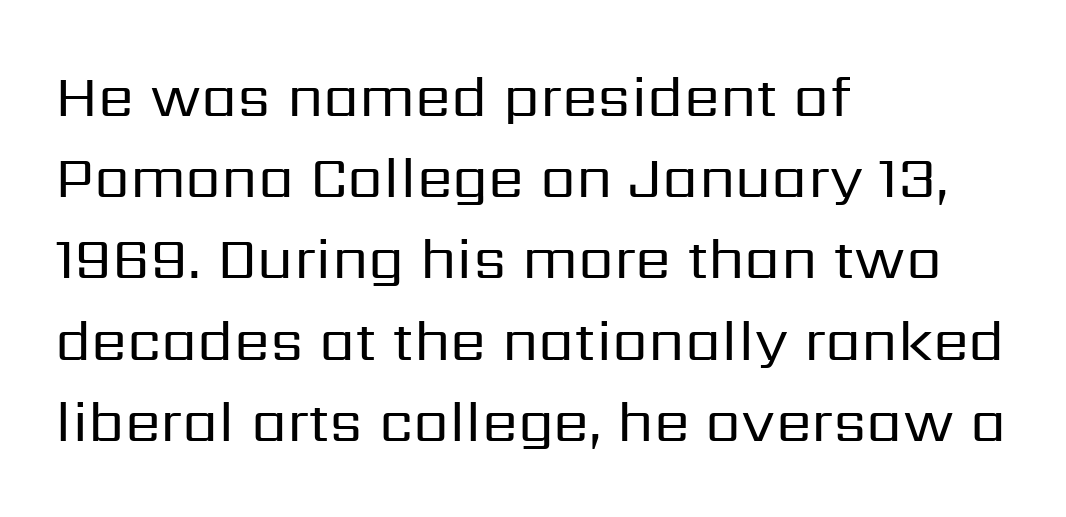
The image shows 58 px regular-weight sans-serif type, upright; set left-aligned, normal line spacing (1.4x), normal letter spacing, not underlined; low stroke contrast and a medium x-height.
